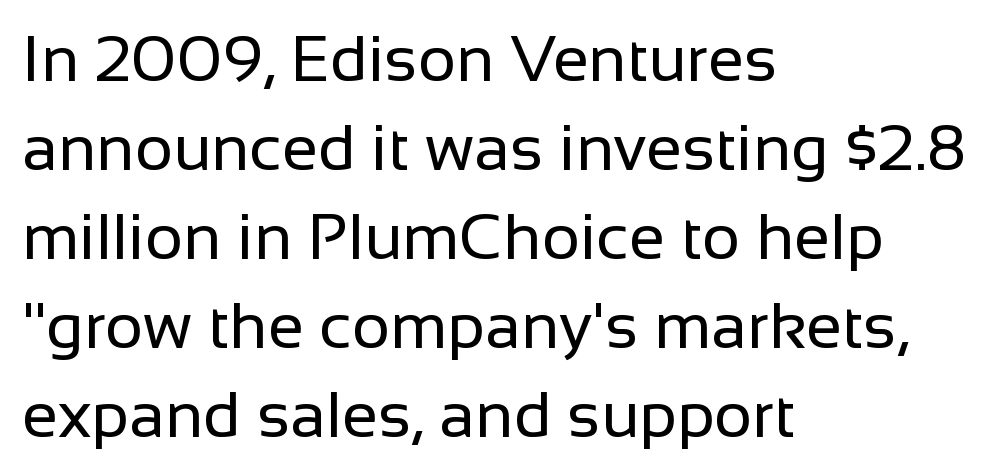
{"serif": "no", "italic": "no", "bold": "no", "weight": "regular", "width": "normal", "stroke_contrast": "low", "x_height": "medium", "monospaced": "no", "underline": "no", "align": "left", "line_spacing": "normal", "line_spacing_ratio": 1.37, "letter_spacing": "normal", "letter_spacing_em": 0.0, "glyph_px": 65}
